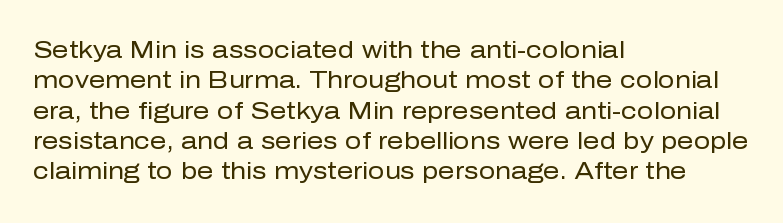
Q: Is the text bold? A: No.
Q: Is the text italic (slanted)? A: No, it is upright.
Q: Is the text underlined? A: No.
Q: How is the paragraph aligned? A: Left-aligned.
Q: Is the spacing between letters normal or unusually wide? A: Normal.
Q: Is the spacing between lines tight, normal or loose? A: Normal.
